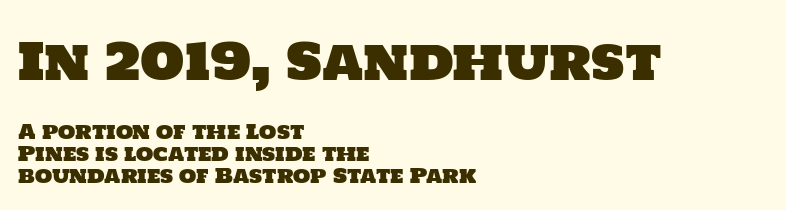
{"serif": "no", "width": "normal", "stroke_contrast": "low", "x_height": "large", "monospaced": "no", "underline": "no", "align": "left", "line_spacing": "tight", "line_spacing_ratio": 1.1, "letter_spacing": "normal", "letter_spacing_em": 0.0, "larger_block": "first", "size_ratio": 2.55, "glyph_px": 51}
